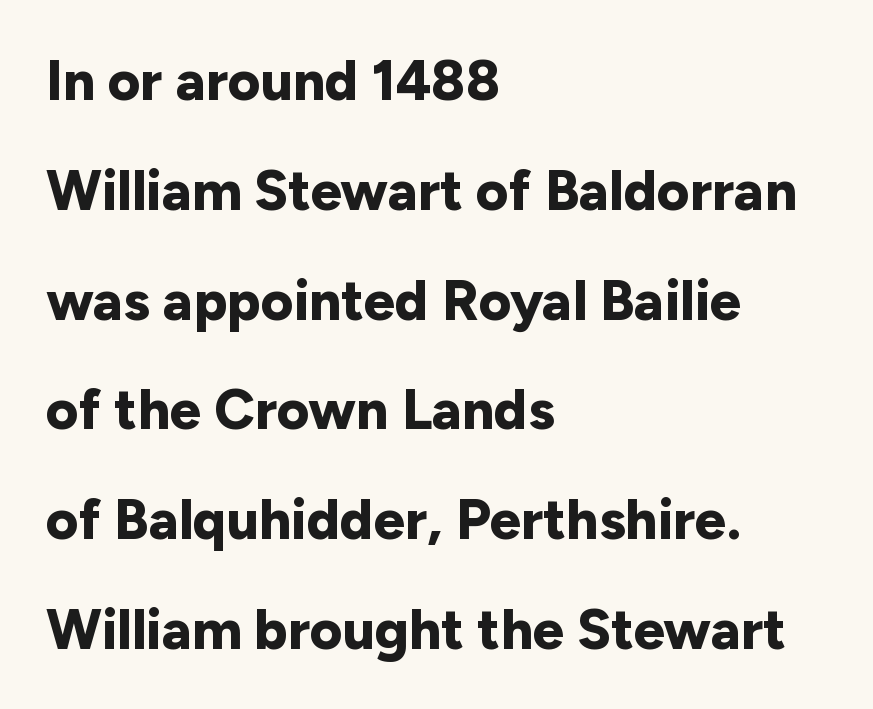
Q: Is the text bold? A: Yes.
Q: Is the text italic (slanted)? A: No, it is upright.
Q: Is the typeface a serif or a sans-serif typeface? A: Sans-serif.
Q: Is the text underlined? A: No.
Q: How is the paragraph aligned? A: Left-aligned.
Q: Is the spacing between letters normal or unusually wide? A: Normal.
Q: Is the spacing between lines tight, normal or loose? A: Loose.
Q: Width (condensed, normal, or wide)? A: Normal.
Q: Stroke contrast? A: Low.
Q: x-height? A: Medium.
Q: Monospaced? A: No.
